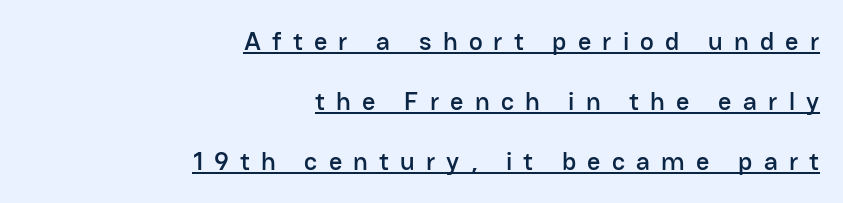
{"italic": "no", "underline": "yes", "align": "right", "line_spacing": "loose", "line_spacing_ratio": 2.31, "letter_spacing": "wide", "letter_spacing_em": 0.43, "glyph_px": 26}
